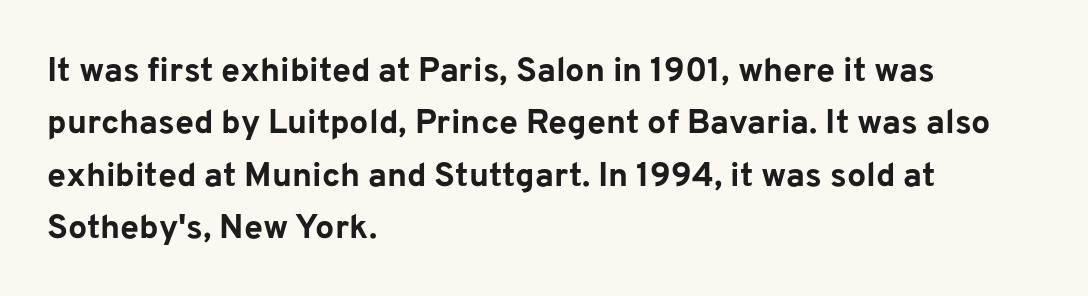
The image shows 34 px bold sans-serif type, upright; set left-aligned, normal line spacing (1.54x), normal letter spacing, not underlined; low stroke contrast and a medium x-height.
